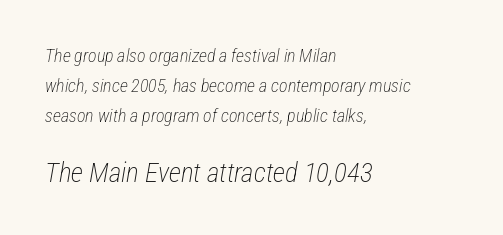
Q: Is the text bold? A: No.
Q: Is the text italic (slanted)? A: Yes, it leans right by about 12 degrees.
Q: Is the text underlined? A: No.
Q: How is the paragraph aligned? A: Left-aligned.
Q: Is the spacing between letters normal or unusually wide? A: Normal.
Q: Is the spacing between lines tight, normal or loose? A: Normal.
Q: Which block of text is set in a larger size, the first (top) or the second (bottom)? A: The second (bottom) one.
